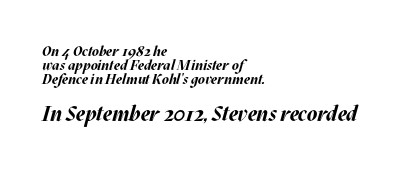
Q: Is the text bold? A: Yes.
Q: Is the text italic (slanted)? A: Yes, it leans right by about 17 degrees.
Q: Is the text underlined? A: No.
Q: How is the paragraph aligned? A: Left-aligned.
Q: Is the spacing between letters normal or unusually wide? A: Normal.
Q: Is the spacing between lines tight, normal or loose? A: Tight.
Q: Which block of text is set in a larger size, the first (top) or the second (bottom)? A: The second (bottom) one.
